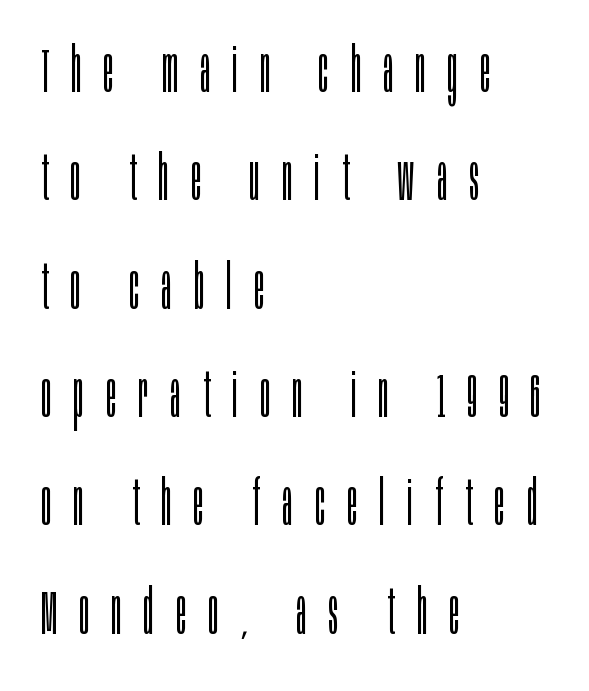
Q: Is the text bold? A: No.
Q: Is the text italic (slanted)? A: No, it is upright.
Q: Is the typeface a serif or a sans-serif typeface? A: Sans-serif.
Q: Is the text underlined? A: No.
Q: How is the paragraph aligned? A: Left-aligned.
Q: Is the spacing between letters normal or unusually wide? A: Unusually wide.
Q: Width (condensed, normal, or wide)? A: Condensed.
Q: Stroke contrast? A: Low.
Q: x-height? A: Large.
Q: Monospaced? A: No.
